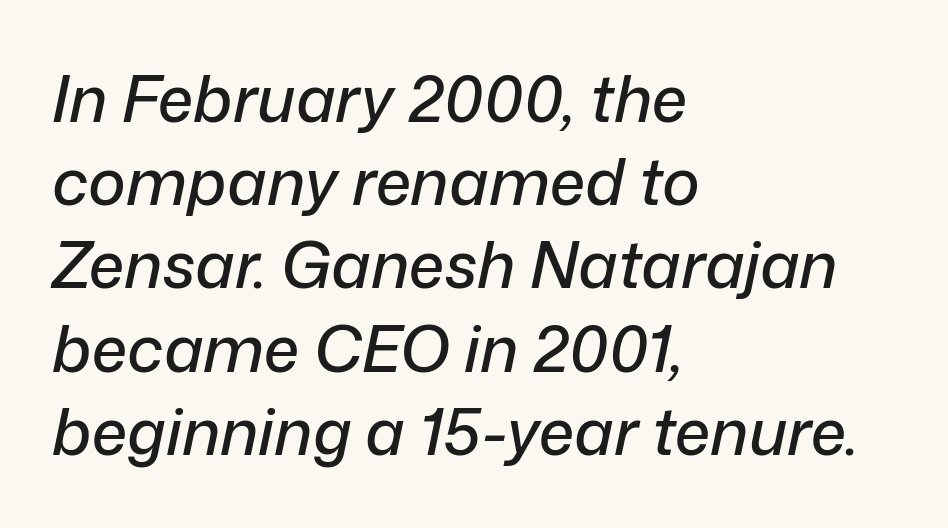
{"italic": "yes", "lean": "right", "slant_degrees": 12, "width": "normal", "stroke_contrast": "low", "x_height": "medium", "monospaced": "no", "underline": "no", "align": "left", "line_spacing": "normal", "line_spacing_ratio": 1.3, "letter_spacing": "normal", "letter_spacing_em": 0.0, "glyph_px": 64}
